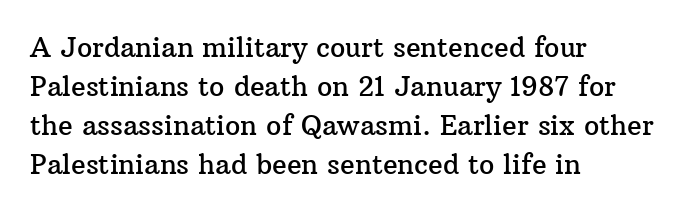
{"italic": "no", "underline": "no", "align": "left", "line_spacing": "normal", "line_spacing_ratio": 1.44, "letter_spacing": "normal", "letter_spacing_em": 0.0, "glyph_px": 27}
